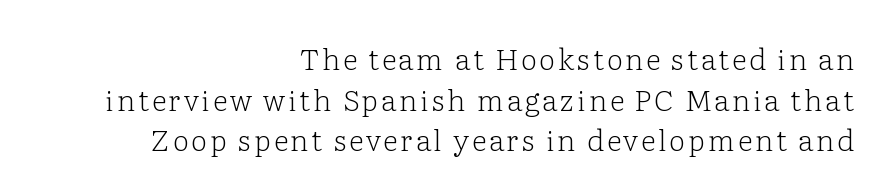
{"serif": "yes", "italic": "no", "bold": "no", "weight": "light", "width": "normal", "stroke_contrast": "low", "x_height": "medium", "monospaced": "no", "underline": "no", "align": "right", "line_spacing": "normal", "line_spacing_ratio": 1.4, "glyph_px": 29}
